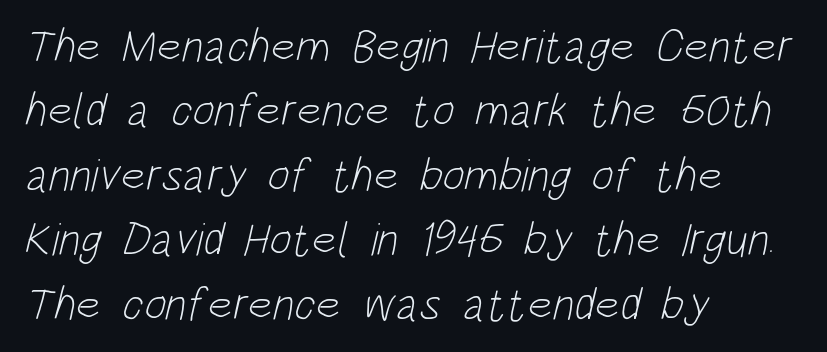
The image shows 47 px light, condensed sans-serif type; set left-aligned, normal line spacing (1.37x), normal letter spacing, not underlined; low stroke contrast and a large x-height.
